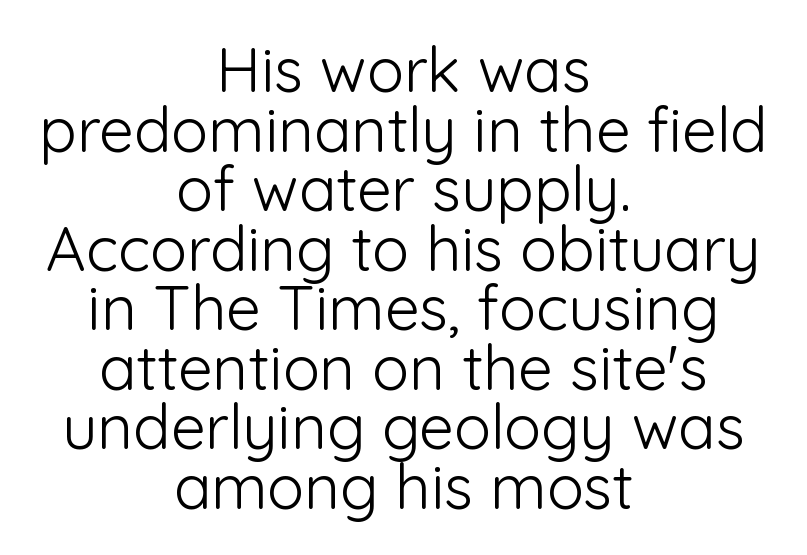
{"serif": "no", "italic": "no", "bold": "no", "weight": "light", "width": "normal", "stroke_contrast": "low", "x_height": "medium", "monospaced": "no", "underline": "no", "align": "center", "line_spacing": "tight", "line_spacing_ratio": 0.96, "letter_spacing": "normal", "letter_spacing_em": 0.0, "glyph_px": 62}
